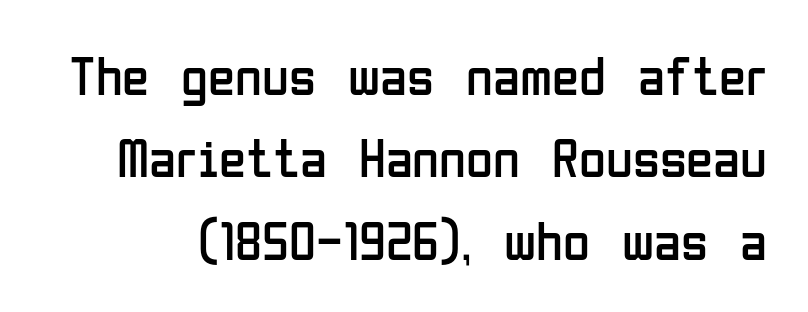
{"serif": "no", "italic": "no", "bold": "no", "weight": "regular", "width": "condensed", "stroke_contrast": "low", "x_height": "medium", "monospaced": "no", "underline": "no", "line_spacing": "normal", "line_spacing_ratio": 1.5, "letter_spacing": "normal", "letter_spacing_em": 0.0, "glyph_px": 55}
